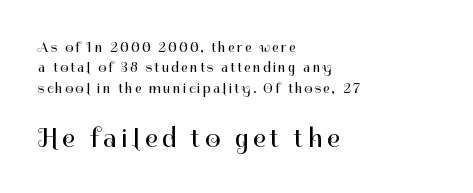
{"italic": "no", "bold": "no", "underline": "no", "align": "left", "line_spacing": "normal", "line_spacing_ratio": 1.46, "larger_block": "second", "size_ratio": 1.93, "glyph_px": 27}
